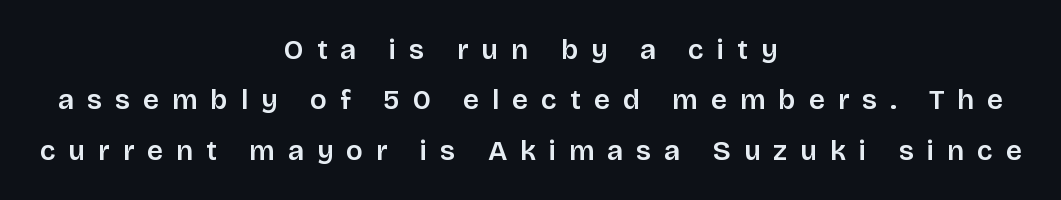
Do the characters align in a grid? No, the font is proportional. The setting favours the middle, as headings and verse often do. A sans-serif font was chosen for this passage. Only glyphs here, with clear space below each row.
